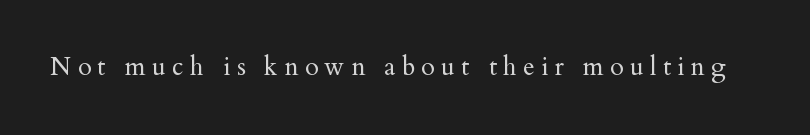
{"italic": "no", "bold": "no", "underline": "no", "letter_spacing": "wide", "letter_spacing_em": 0.25, "glyph_px": 25}
